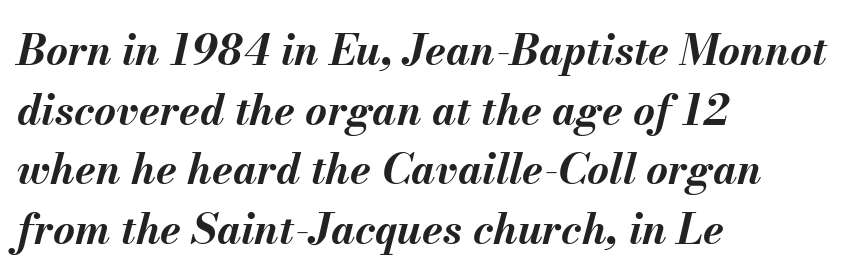
Q: Is the text bold? A: Yes.
Q: Is the text italic (slanted)? A: Yes, it leans right by about 13 degrees.
Q: Is the text underlined? A: No.
Q: How is the paragraph aligned? A: Left-aligned.
Q: Is the spacing between letters normal or unusually wide? A: Normal.
Q: Is the spacing between lines tight, normal or loose? A: Normal.
Q: Width (condensed, normal, or wide)? A: Normal.
Q: Stroke contrast? A: Medium.
Q: x-height? A: Small.
Q: Monospaced? A: No.
